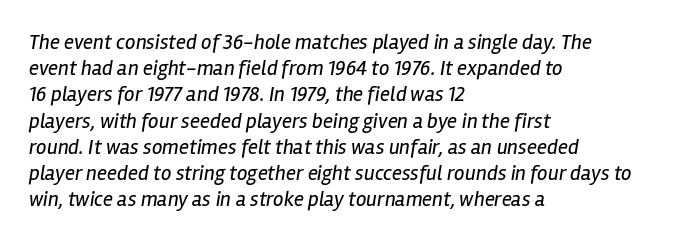
The image shows 21 px text type, italic (leaning right); set left-aligned, normal line spacing (1.25x), normal letter spacing, not underlined.
